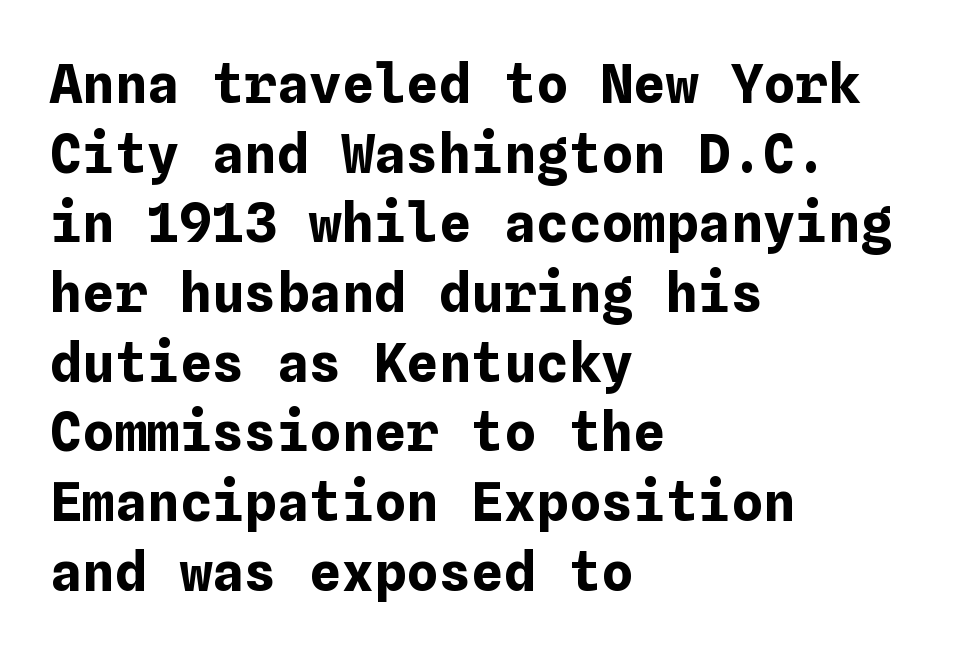
The lines are quadded left. Students, this is bold: see how much ink each stroke carries. Letters rest on an invisible, unmarked baseline. Posture: vertical. The line texture is even and compact thanks to regular tracking. Regular leading.
